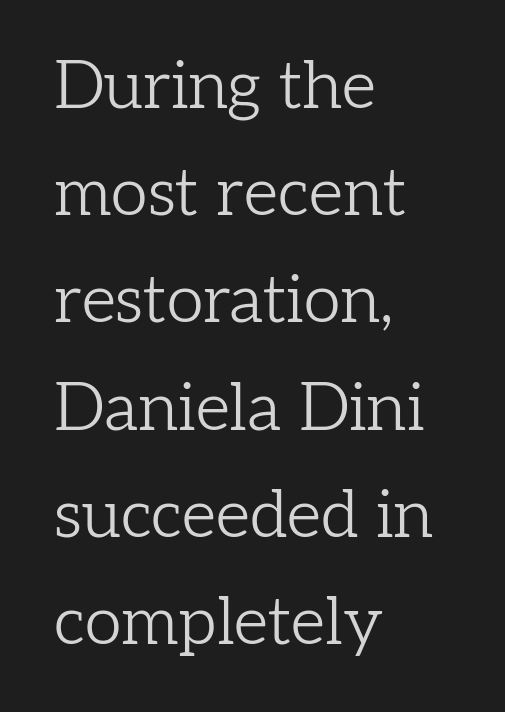
{"serif": "yes", "italic": "no", "bold": "no", "weight": "light", "width": "normal", "stroke_contrast": "low", "x_height": "medium", "monospaced": "no", "underline": "no", "align": "left", "line_spacing": "normal", "line_spacing_ratio": 1.6, "letter_spacing": "normal", "letter_spacing_em": 0.0, "glyph_px": 67}
